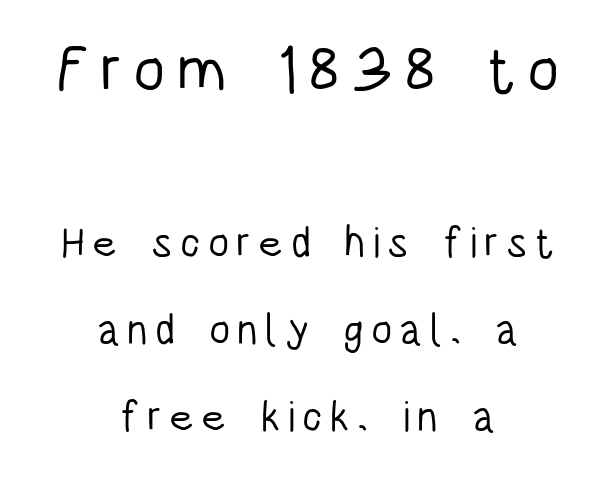
The typography opts for an upright posture over an oblique one. Vertical stems look standard width or narrower in stroke. Bare-footed words on every line. The line-height multiplier appears high, well above default. A student would call this center alignment; a typographer would say set centered. Typesetter's note — upper block bumped up in size, lower block left smaller.
